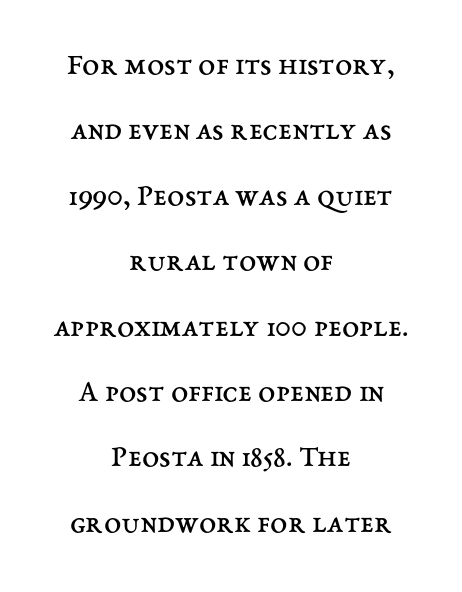
The image shows 31 px regular-weight type, upright; set centered, loose line spacing (2.11x), normal letter spacing, not underlined; medium stroke contrast and a medium x-height.
